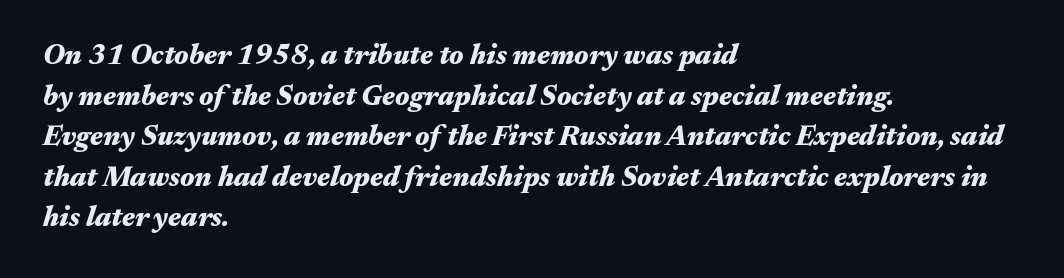
The image shows 28 px heavy, wide type, italic (leaning right); set left-aligned, normal line spacing (1.45x), normal letter spacing, not underlined; medium stroke contrast and a medium x-height.
